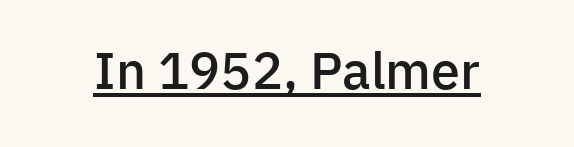
Q: Is the text bold? A: Semi-bold.
Q: Is the text italic (slanted)? A: No, it is upright.
Q: Is the typeface a serif or a sans-serif typeface? A: Sans-serif.
Q: Is the text underlined? A: Yes.
Q: Is the spacing between letters normal or unusually wide? A: Normal.
Q: Width (condensed, normal, or wide)? A: Normal.
Q: Stroke contrast? A: Low.
Q: x-height? A: Medium.
Q: Monospaced? A: No.
